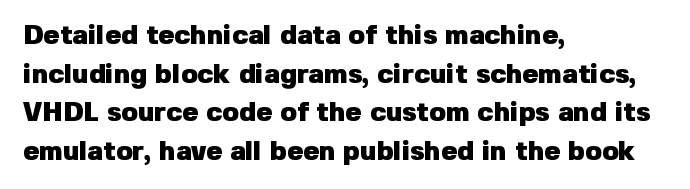
Q: Is the text bold? A: Yes.
Q: Is the text italic (slanted)? A: No, it is upright.
Q: Is the text underlined? A: No.
Q: How is the paragraph aligned? A: Left-aligned.
Q: Is the spacing between letters normal or unusually wide? A: Normal.
Q: Is the spacing between lines tight, normal or loose? A: Normal.
